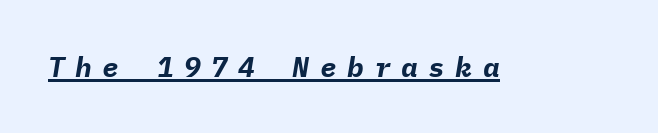
The image shows 28 px bold type, italic (leaning right), monospaced; set unusually wide letter spacing (+0.37 em), underlined; low stroke contrast and a medium x-height.
